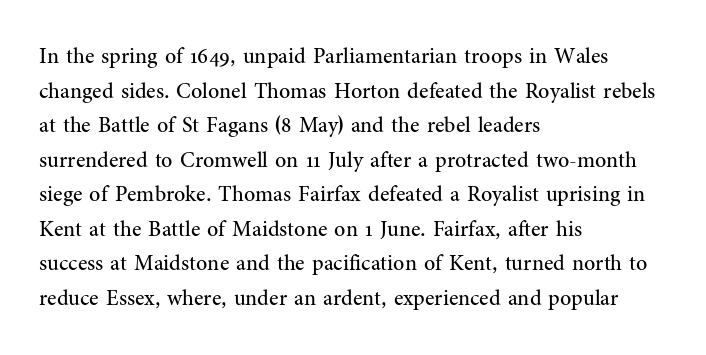
The image shows 22 px text type, upright; set left-aligned, normal line spacing (1.57x), normal letter spacing, not underlined.
